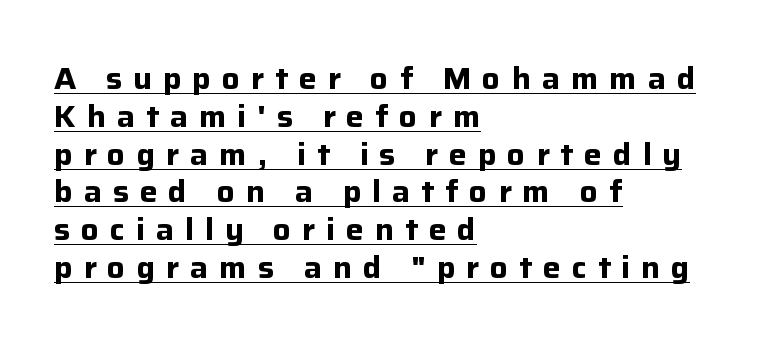
The image shows 30 px bold sans-serif type, upright; set left-aligned, normal line spacing (1.26x), unusually wide letter spacing (+0.36 em), underlined; low stroke contrast and a medium x-height.
